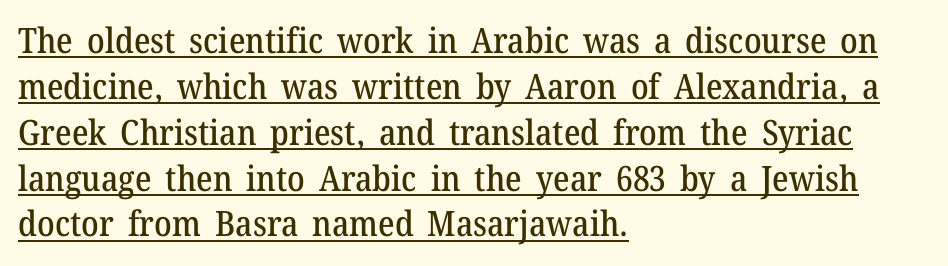
The image shows 35 px serif type, upright; set left-aligned, normal line spacing (1.31x), normal letter spacing, underlined; medium stroke contrast and a medium x-height.
